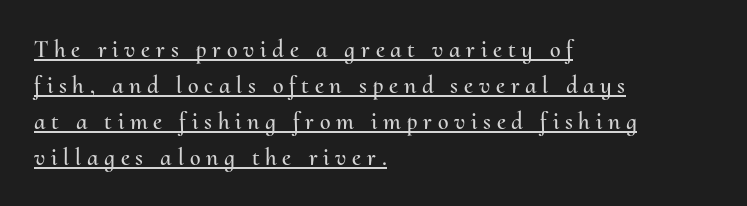
Q: Is the text italic (slanted)? A: No, it is upright.
Q: Is the text underlined? A: Yes.
Q: How is the paragraph aligned? A: Left-aligned.
Q: Is the spacing between letters normal or unusually wide? A: Unusually wide.
Q: Is the spacing between lines tight, normal or loose? A: Normal.
